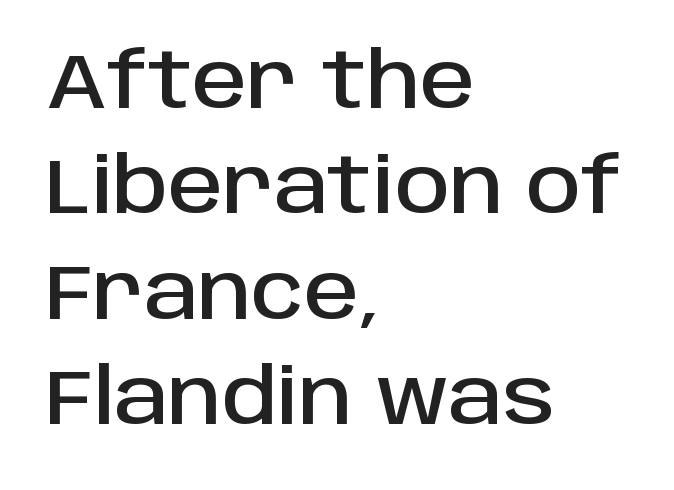
Notice how descenders clear the ascenders below comfortably — that's standard leading. A typesetter would label this face a sans. Glance below the letters and you will spot only blank space. Between one letter and the next there's only the usual sliver of space. A roman cut, with each character standing at attention.
